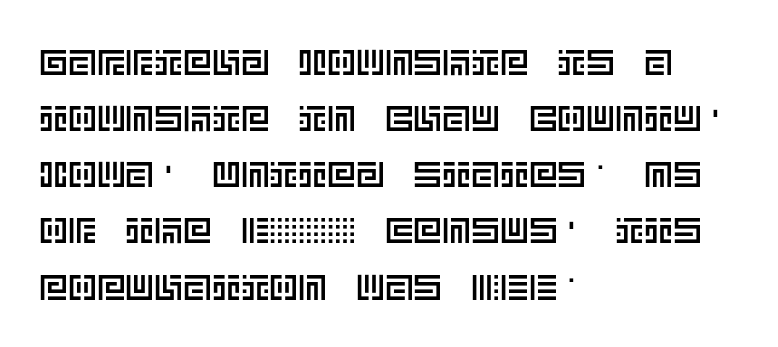
Q: Is the text italic (slanted)? A: No, it is upright.
Q: Is the text underlined? A: No.
Q: How is the paragraph aligned? A: Left-aligned.
Q: Is the spacing between letters normal or unusually wide? A: Normal.
Q: Is the spacing between lines tight, normal or loose? A: Normal.
Q: Width (condensed, normal, or wide)? A: Normal.
Q: x-height? A: Large.
